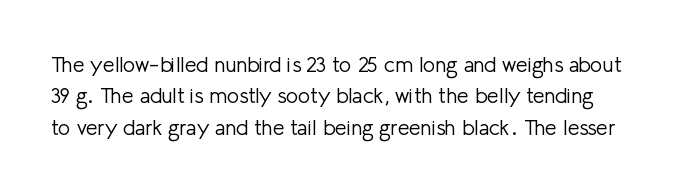
{"italic": "no", "bold": "no", "underline": "no", "line_spacing": "normal", "line_spacing_ratio": 1.5, "letter_spacing": "normal", "letter_spacing_em": 0.0, "glyph_px": 21}
